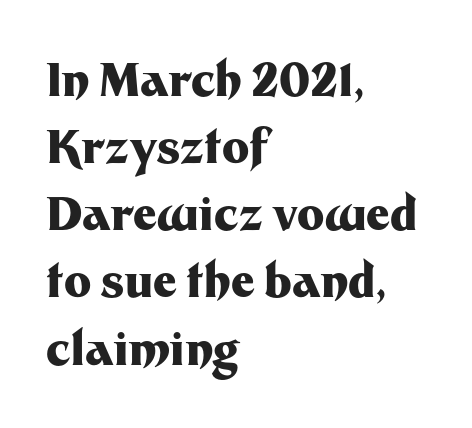
The horizontal fit of the characters is conventional and even. Visually the block forms a straight wall on the left and a jagged coastline on the right. Classification — sans serif. A roman cut, with each character standing at attention. These lines are rendered in a variable-pitch font.
